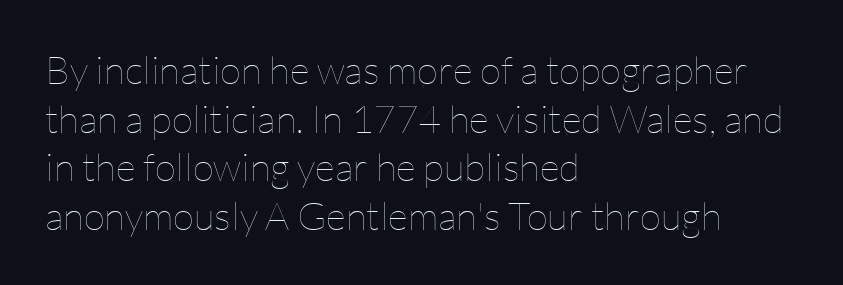
The space beneath each line is pristine and unruled. This is roman type, the default non-slanted kind. The typesetting does not lean heavy: it is not bold. If you drew a ruler down the left edge, every line would touch it. The letters advance in unequal steps, a hallmark of proportional type. Line spacing here is normal.
